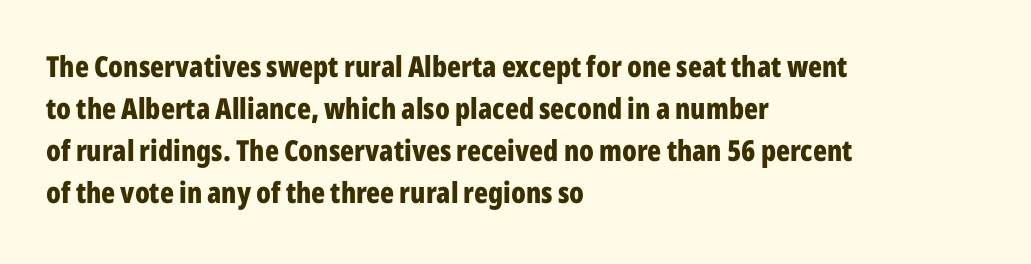
Q: Is the text bold? A: Yes.
Q: Is the text italic (slanted)? A: No, it is upright.
Q: Is the typeface a serif or a sans-serif typeface? A: Sans-serif.
Q: Is the text underlined? A: No.
Q: How is the paragraph aligned? A: Left-aligned.
Q: Is the spacing between letters normal or unusually wide? A: Normal.
Q: Is the spacing between lines tight, normal or loose? A: Normal.
Q: Width (condensed, normal, or wide)? A: Condensed.
Q: Stroke contrast? A: Low.
Q: x-height? A: Medium.
Q: Monospaced? A: No.
